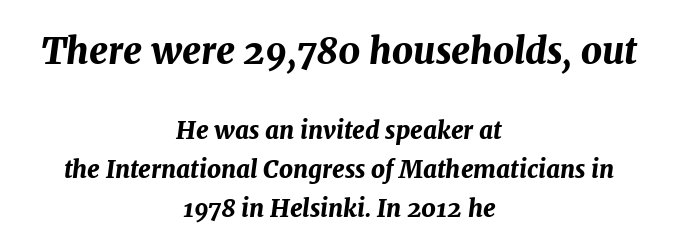
The image shows 36 px bold type, italic (leaning right); set centered, normal line spacing (1.62x), normal letter spacing, not underlined; the first (top) block is 1.5x larger; medium stroke contrast and a medium x-height.
